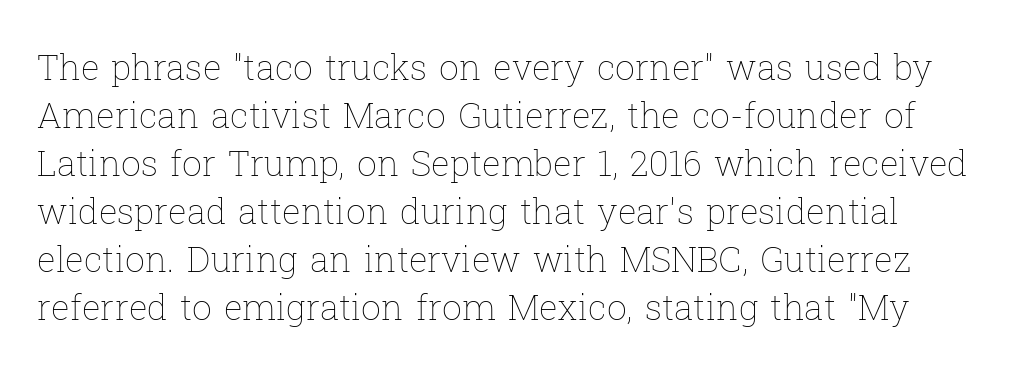
{"italic": "no", "bold": "no", "weight": "thin", "width": "normal", "stroke_contrast": "low", "x_height": "medium", "monospaced": "no", "underline": "no", "line_spacing": "normal", "line_spacing_ratio": 1.37, "letter_spacing": "normal", "letter_spacing_em": 0.0, "glyph_px": 35}
